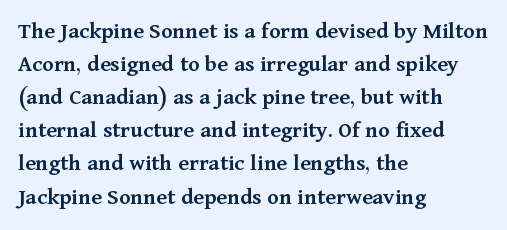
This rendering features lettering with no underline. Firm but not heavy-handed strokes: this text is semibold. Compared with typical body copy, the letter spacing here is the same. This sample is left-justified, so line endings fall wherever the words run out. Normally led — the rows are evenly, conventionally spaced.
